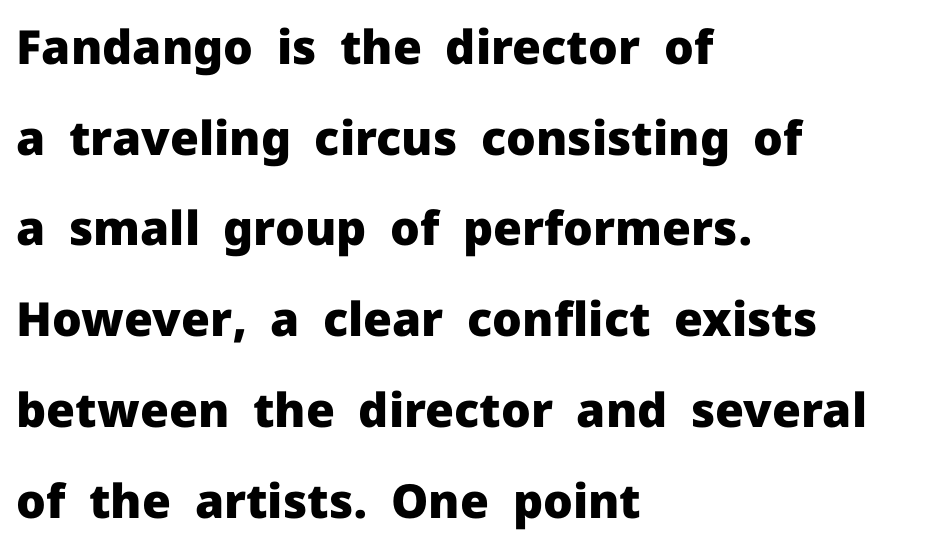
Are there feet on the stems? There aren't — it's a sans. The sample has been set heavy, in full bold. Standard letterfit; no display-style spreading of the glyphs. This is the regular roman posture of the typeface. Typeset ragged right — the left edge is the straight one. A clean baseline with only descenders dipping below it.
